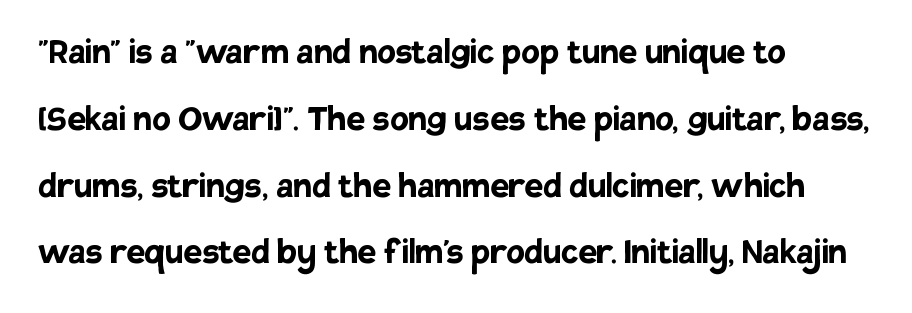
On the weight axis this lands at bold, roughly 700. The lettering holds an erect, upright posture throughout. Beneath every word, the page is bare. Does extra space separate the letters? No, they use regular spacing. Spacing verdict: proportional, widths tailored to each character. In terms of leading, this rendering sits right in the middle.
